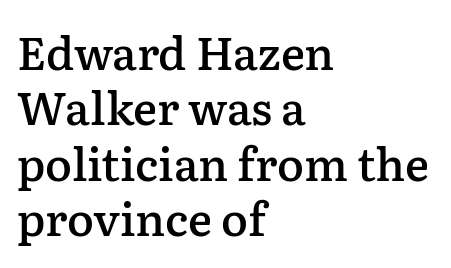
The image shows 45 px semibold serif type, upright; set left-aligned, line spacing 1.23x, normal letter spacing, not underlined; low stroke contrast and a medium x-height.
